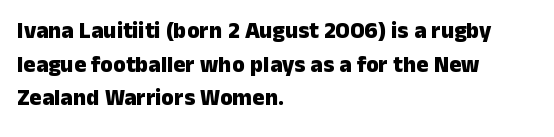
Each line starts at the same left margin while the right side varies. One glance says typical: line gaps are just what's usual. Nope, not italic — everything's standing straight. Plenty of ink on the page — the face is bold.
